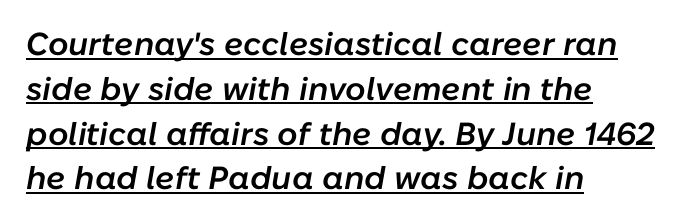
Typeset ragged right — the left edge is the straight one. Default kerning and tracking; the words read as compact shapes. These characters rest on top of a visible drawn line. This is the in-between weight designers call semibold or demi.
